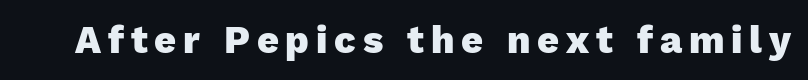
Q: Is the text bold? A: Yes.
Q: Is the text italic (slanted)? A: No, it is upright.
Q: Is the typeface a serif or a sans-serif typeface? A: Sans-serif.
Q: Is the text underlined? A: No.
Q: Width (condensed, normal, or wide)? A: Normal.
Q: Stroke contrast? A: Low.
Q: x-height? A: Medium.
Q: Monospaced? A: No.
